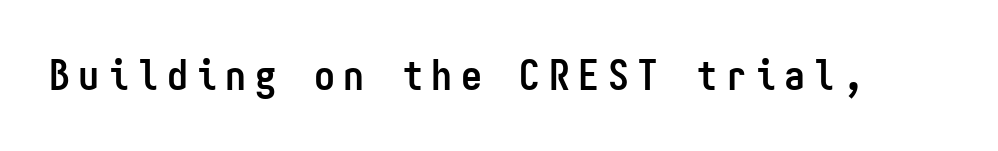
The image shows 42 px semibold, condensed sans-serif type, upright, monospaced; set unusually wide letter spacing (+0.2 em), not underlined; low stroke contrast and a medium x-height.
